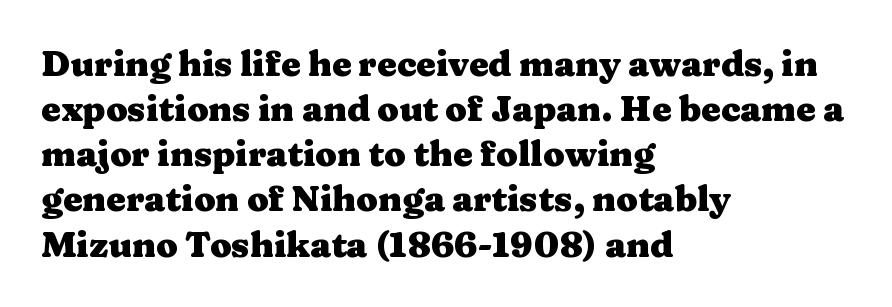
The image shows 35 px heavy, wide serif type, upright; set left-aligned, normal line spacing (1.29x), normal letter spacing, not underlined; medium stroke contrast and a medium x-height.
